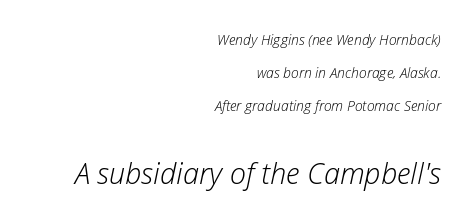
The image shows 29 px light type, italic (leaning right); set right-aligned, loose line spacing (2.37x), normal letter spacing, not underlined; the second (bottom) block is 2.07x larger; low stroke contrast and a medium x-height.
